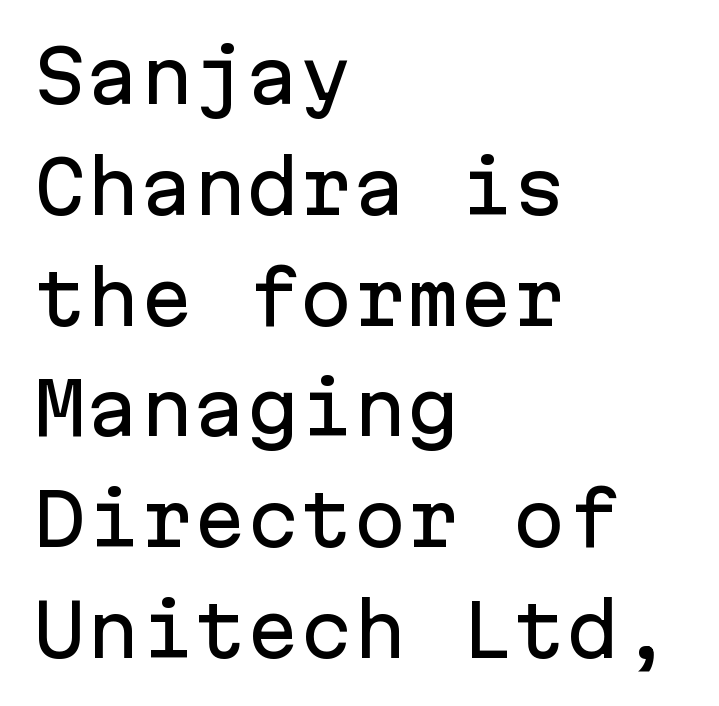
Q: Is the text italic (slanted)? A: No, it is upright.
Q: Is the typeface a serif or a sans-serif typeface? A: Sans-serif.
Q: Is the text underlined? A: No.
Q: How is the paragraph aligned? A: Left-aligned.
Q: Is the spacing between letters normal or unusually wide? A: Normal.
Q: Is the spacing between lines tight, normal or loose? A: Normal.
Q: Width (condensed, normal, or wide)? A: Normal.
Q: Stroke contrast? A: Low.
Q: x-height? A: Medium.
Q: Monospaced? A: Yes.
